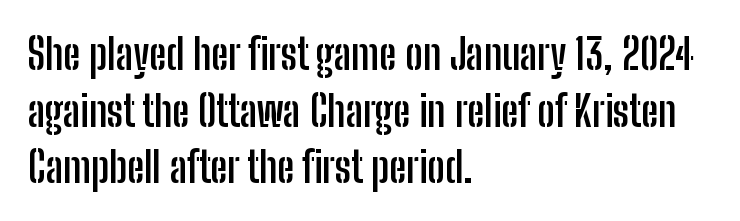
{"serif": "no", "italic": "no", "bold": "yes", "weight": "semibold", "width": "condensed", "stroke_contrast": "low", "x_height": "medium", "monospaced": "no", "underline": "no", "align": "left", "line_spacing": "normal", "line_spacing_ratio": 1.35, "letter_spacing": "normal", "letter_spacing_em": 0.0, "glyph_px": 42}
